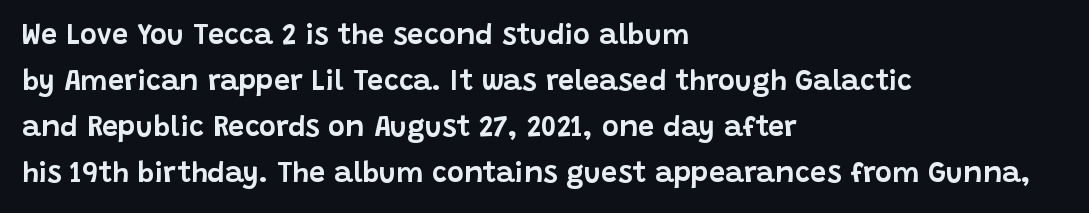
{"serif": "no", "italic": "no", "width": "normal", "stroke_contrast": "low", "x_height": "large", "monospaced": "no", "underline": "no", "align": "left", "line_spacing": "normal", "line_spacing_ratio": 1.59, "letter_spacing": "normal", "letter_spacing_em": 0.0, "glyph_px": 29}
